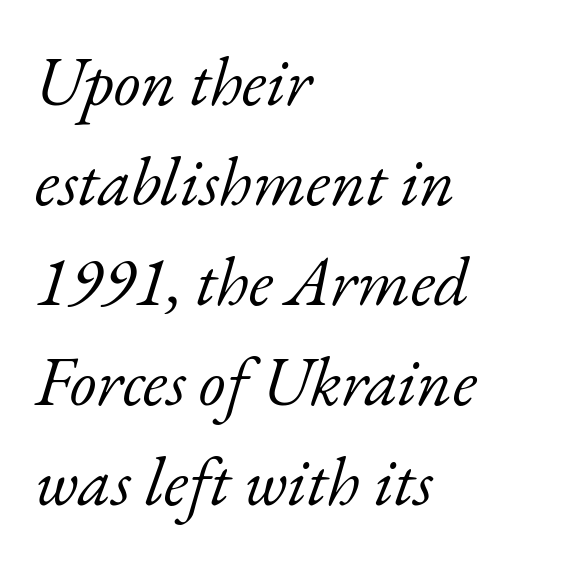
Q: Is the text bold? A: No.
Q: Is the text italic (slanted)? A: Yes, it leans right by about 17 degrees.
Q: Is the typeface a serif or a sans-serif typeface? A: Serif.
Q: Is the text underlined? A: No.
Q: How is the paragraph aligned? A: Left-aligned.
Q: Is the spacing between letters normal or unusually wide? A: Normal.
Q: Is the spacing between lines tight, normal or loose? A: Normal.
Q: Width (condensed, normal, or wide)? A: Normal.
Q: Stroke contrast? A: Low.
Q: x-height? A: Small.
Q: Monospaced? A: No.
